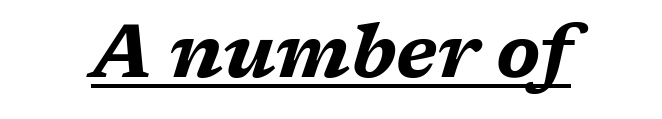
{"italic": "yes", "lean": "right", "slant_degrees": 17, "bold": "yes", "weight": "bold", "width": "wide", "stroke_contrast": "medium", "x_height": "medium", "monospaced": "no", "underline": "yes", "letter_spacing": "normal", "letter_spacing_em": 0.0, "glyph_px": 74}
